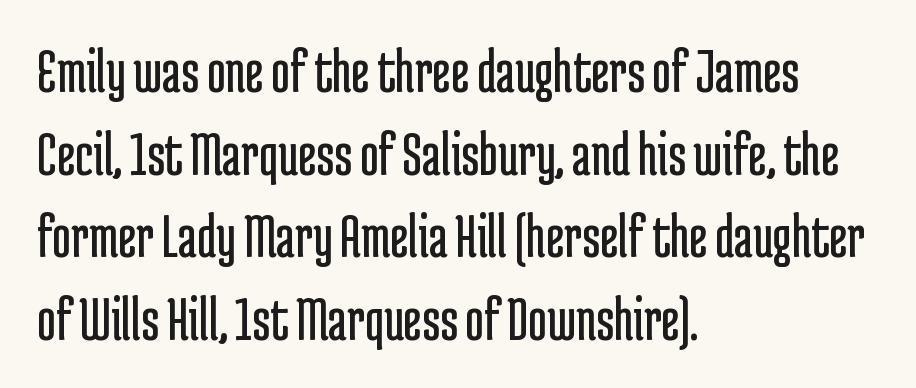
{"serif": "no", "italic": "no", "bold": "no", "weight": "regular", "width": "condensed", "stroke_contrast": "low", "x_height": "medium", "monospaced": "no", "underline": "no", "align": "left", "line_spacing": "normal", "line_spacing_ratio": 1.29, "letter_spacing": "normal", "letter_spacing_em": 0.0, "glyph_px": 64}
